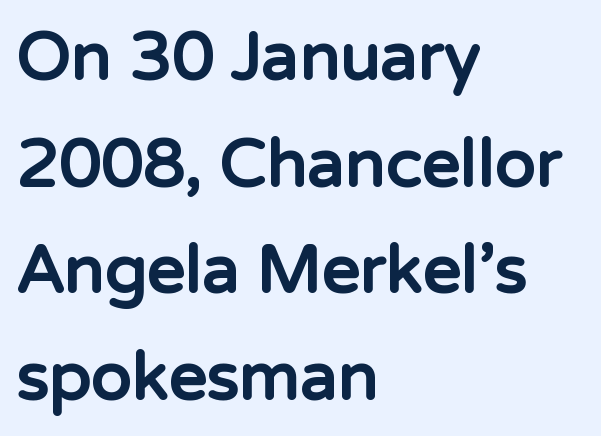
{"serif": "no", "italic": "no", "bold": "yes", "weight": "bold", "width": "normal", "stroke_contrast": "low", "x_height": "medium", "monospaced": "no", "underline": "no", "align": "left", "line_spacing": "normal", "line_spacing_ratio": 1.59, "letter_spacing": "normal", "letter_spacing_em": 0.0, "glyph_px": 67}
